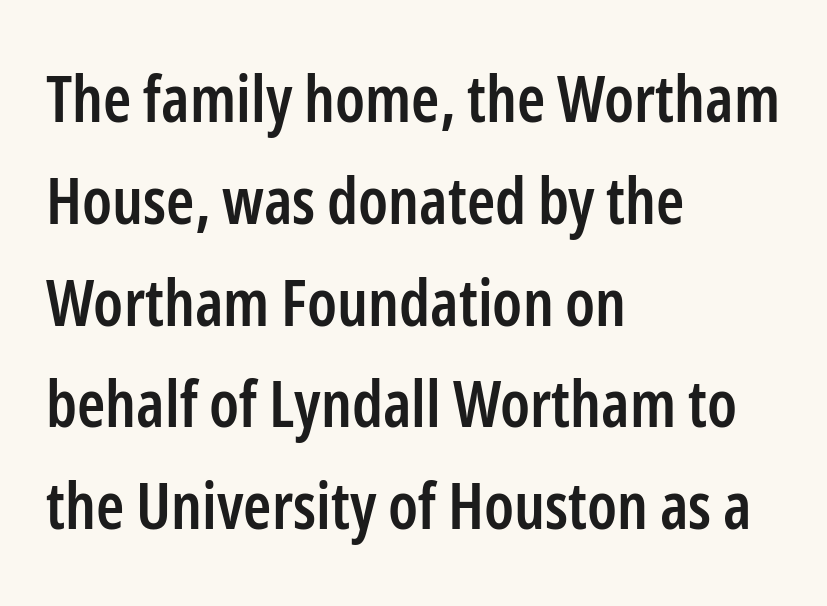
Q: Is the text bold? A: Semi-bold.
Q: Is the text italic (slanted)? A: No, it is upright.
Q: Is the typeface a serif or a sans-serif typeface? A: Sans-serif.
Q: Is the text underlined? A: No.
Q: How is the paragraph aligned? A: Left-aligned.
Q: Is the spacing between letters normal or unusually wide? A: Normal.
Q: Is the spacing between lines tight, normal or loose? A: Normal.
Q: Width (condensed, normal, or wide)? A: Condensed.
Q: Stroke contrast? A: Low.
Q: x-height? A: Medium.
Q: Monospaced? A: No.
